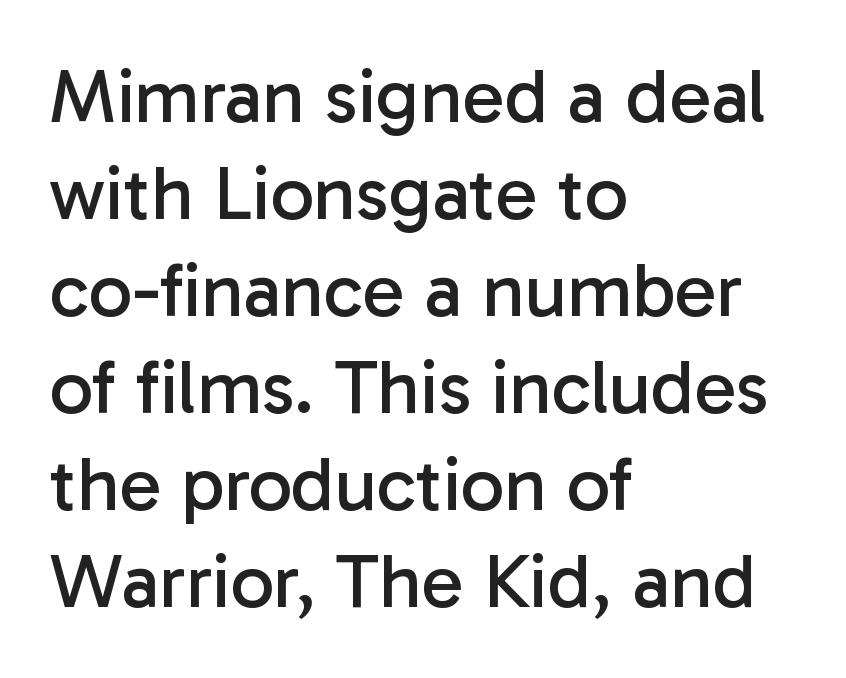
Q: Is the text bold? A: No.
Q: Is the text italic (slanted)? A: No, it is upright.
Q: Is the typeface a serif or a sans-serif typeface? A: Sans-serif.
Q: Is the text underlined? A: No.
Q: How is the paragraph aligned? A: Left-aligned.
Q: Is the spacing between letters normal or unusually wide? A: Normal.
Q: Is the spacing between lines tight, normal or loose? A: Normal.
Q: Width (condensed, normal, or wide)? A: Normal.
Q: Stroke contrast? A: Low.
Q: x-height? A: Medium.
Q: Monospaced? A: No.
